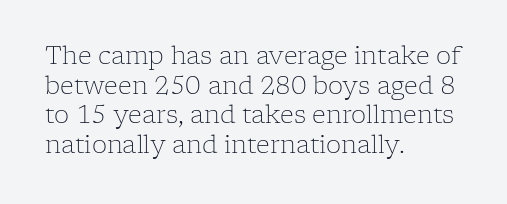
The image shows 24 px text type, upright; set left-aligned, line spacing 1.23x, normal letter spacing, not underlined.
